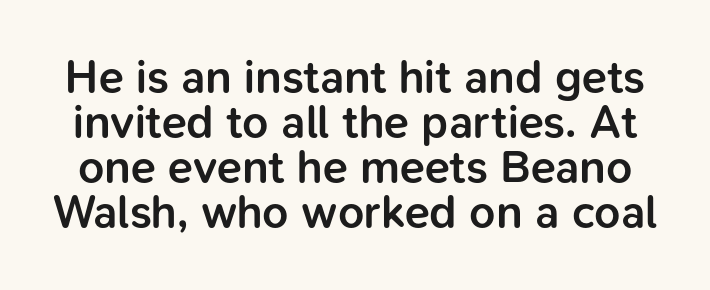
How are the letters spaced? Ordinarily, with no added tracking. Weight: semibold (demi). Upright lettering throughout. These lines are rendered in a variable-pitch font. Plain, unruled lines of type.
